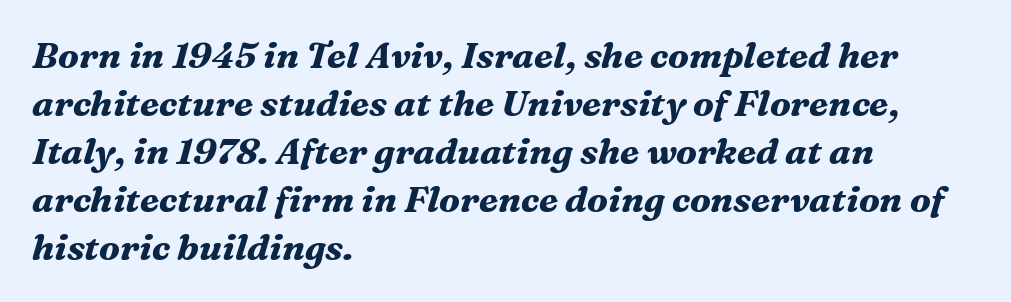
The image shows 36 px bold serif type, italic (leaning right); set left-aligned, normal line spacing (1.33x), normal letter spacing, not underlined; medium stroke contrast and a medium x-height.
